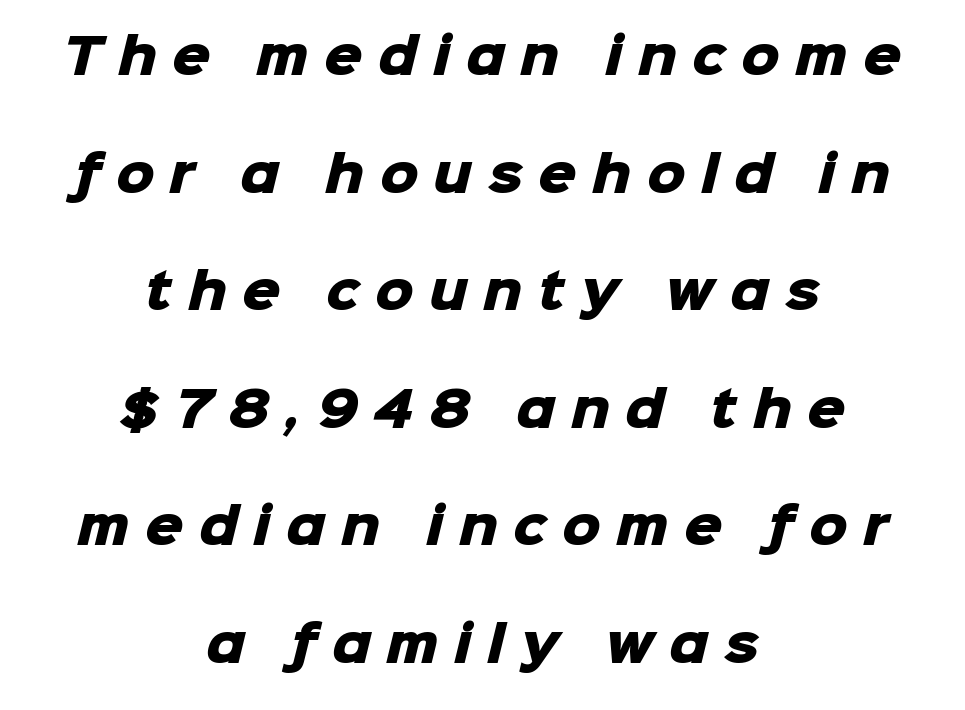
The image shows 48 px heavy sans-serif type; set centered, loose line spacing (2.45x), unusually wide letter spacing (+0.32 em), not underlined; low stroke contrast and a medium x-height.
